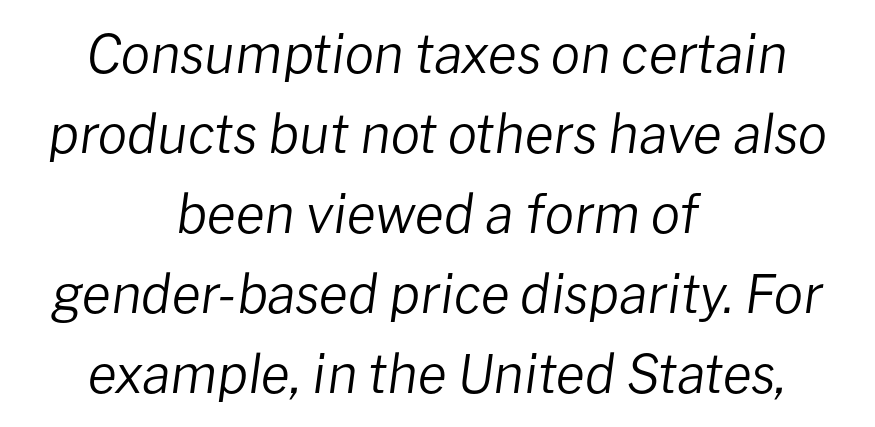
The image shows 53 px regular-weight type, italic (leaning right); set centered, normal line spacing (1.51x), normal letter spacing, not underlined; low stroke contrast and a medium x-height.
